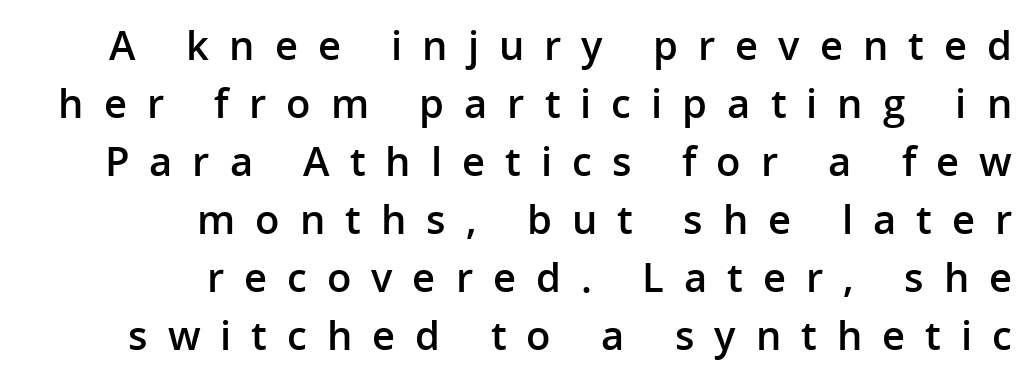
Its strokes are somewhat broadened, the hallmark of semibold type. The lettering holds an erect, upright posture throughout. Character widths vary here, with narrow letters taking less room than wide ones. Each line ends at the same right margin while the left side varies.
